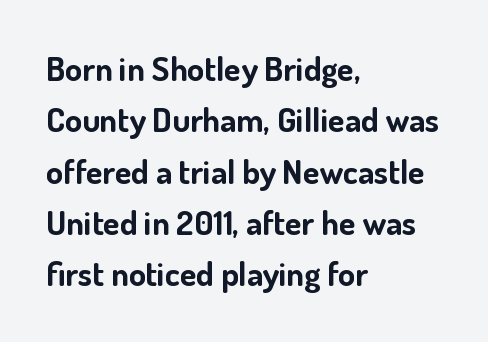
Are there feet on the stems? There aren't — it's a sans. The space directly below the letters is spotless. Weight check: bold — yes, fully. Casual observation: everything's shoved over to the left.
